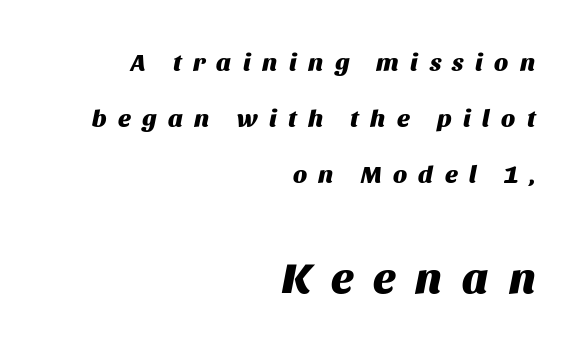
The image shows 44 px heavy type, italic (leaning right); set right-aligned, loose line spacing (2.24x), unusually wide letter spacing (+0.46 em), not underlined; the second (bottom) block is 1.76x larger; medium stroke contrast and a large x-height.
